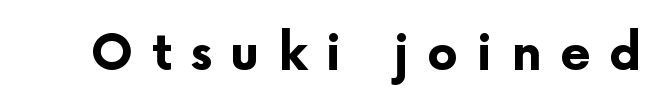
Q: Is the text bold? A: Yes.
Q: Is the text italic (slanted)? A: No, it is upright.
Q: Is the typeface a serif or a sans-serif typeface? A: Sans-serif.
Q: Is the text underlined? A: No.
Q: Is the spacing between letters normal or unusually wide? A: Unusually wide.
Q: Width (condensed, normal, or wide)? A: Normal.
Q: Stroke contrast? A: Low.
Q: x-height? A: Medium.
Q: Monospaced? A: No.
